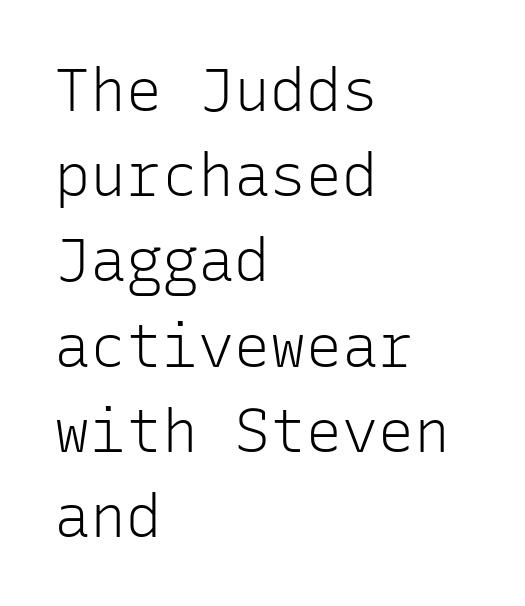
{"serif": "no", "italic": "no", "bold": "no", "weight": "light", "width": "normal", "stroke_contrast": "low", "x_height": "medium", "monospaced": "yes", "underline": "no", "align": "left", "line_spacing": "normal", "line_spacing_ratio": 1.42, "letter_spacing": "normal", "letter_spacing_em": 0.0, "glyph_px": 60}
